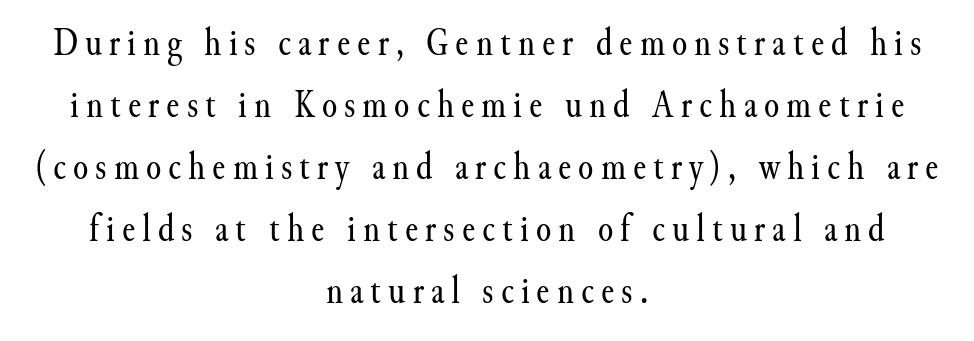
Q: Is the text bold? A: No.
Q: Is the text italic (slanted)? A: No, it is upright.
Q: Is the typeface a serif or a sans-serif typeface? A: Serif.
Q: Is the text underlined? A: No.
Q: How is the paragraph aligned? A: Centered.
Q: Is the spacing between lines tight, normal or loose? A: Normal.
Q: Width (condensed, normal, or wide)? A: Normal.
Q: Stroke contrast? A: Medium.
Q: x-height? A: Small.
Q: Monospaced? A: No.
